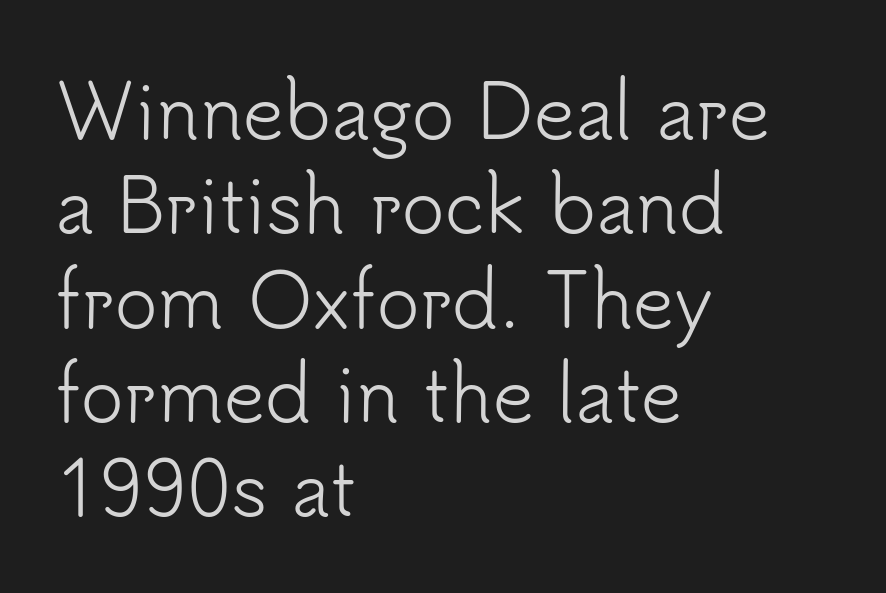
The image shows 72 px light sans-serif type, upright; set left-aligned, normal line spacing (1.31x), normal letter spacing, not underlined; low stroke contrast and a small x-height.
